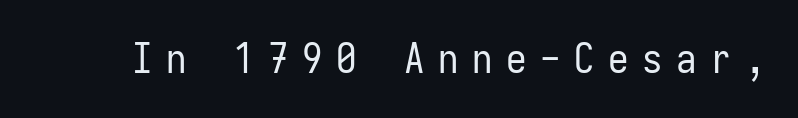
The image shows 41 px regular-weight, condensed sans-serif type, upright, monospaced; set unusually wide letter spacing (+0.33 em), not underlined; low stroke contrast and a medium x-height.
